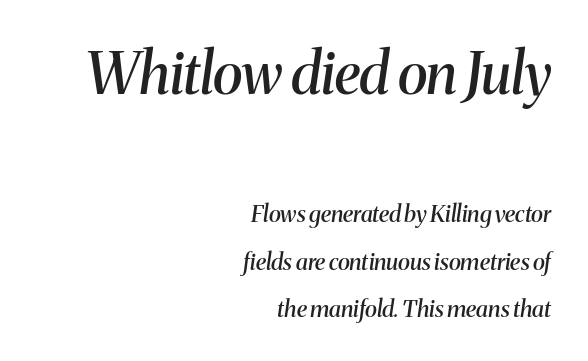
The image shows 57 px semibold serif type, italic (leaning right); set right-aligned, loose line spacing (2.05x), normal letter spacing, not underlined; the first (top) block is 2.48x larger; medium stroke contrast and a medium x-height.
